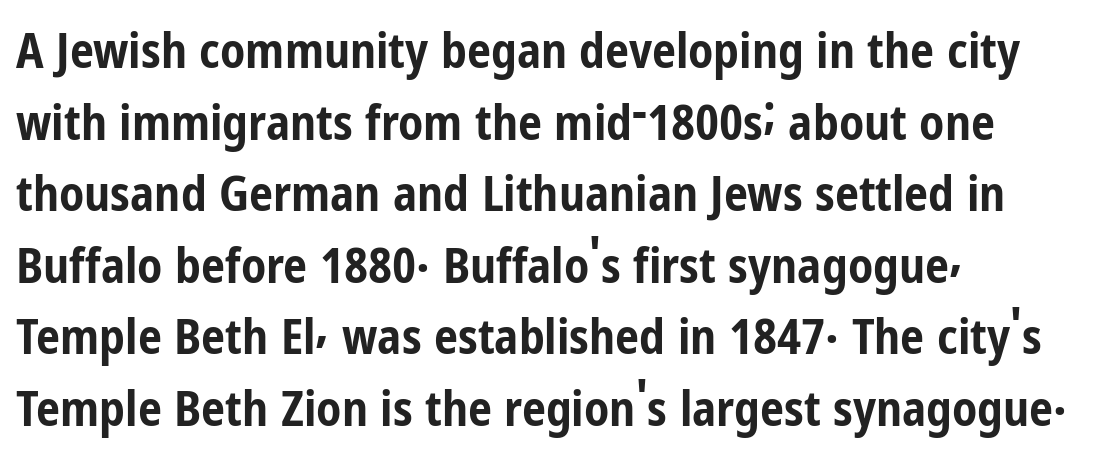
The gaps between neighbouring characters are ordinary and unremarkable. Each line starts at the same left margin while the right side varies. A full-strength bold gives these letters their thick strokes. Bare-footed words on every line. Honestly, the row spacing looks completely unremarkable. A typesetter would call this proportional, since set widths differ per character.
